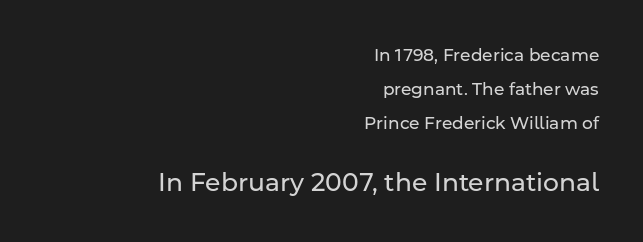
Look at the glyph heights: the lower group is clearly the bigger setting. Words float on clear page, feet unadorned. Typeset ragged left — the right edge is the straight one. This block would shrink considerably if given ordinary leading; it's expanded now. No italicization has been applied; the sample stays upright.
